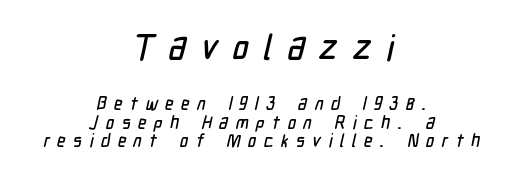
Q: Is the typeface a serif or a sans-serif typeface? A: Sans-serif.
Q: Is the text underlined? A: No.
Q: How is the paragraph aligned? A: Centered.
Q: Is the spacing between letters normal or unusually wide? A: Unusually wide.
Q: Is the spacing between lines tight, normal or loose? A: Tight.
Q: Which block of text is set in a larger size, the first (top) or the second (bottom)? A: The first (top) one.
Q: Width (condensed, normal, or wide)? A: Condensed.
Q: Stroke contrast? A: Low.
Q: x-height? A: Medium.
Q: Monospaced? A: No.
